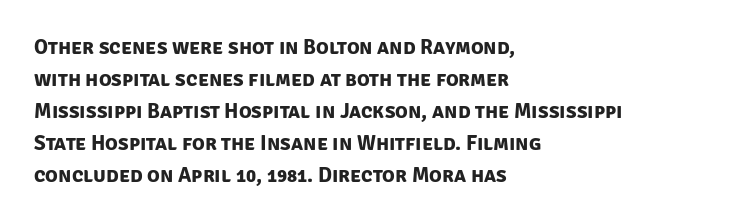
Q: Is the text bold? A: Yes.
Q: Is the text underlined? A: No.
Q: How is the paragraph aligned? A: Left-aligned.
Q: Is the spacing between letters normal or unusually wide? A: Normal.
Q: Is the spacing between lines tight, normal or loose? A: Normal.
